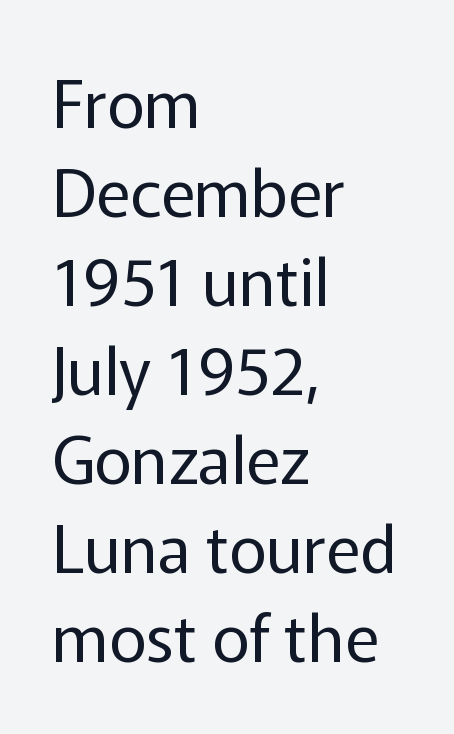
The image shows 65 px regular-weight sans-serif type, upright; set left-aligned, normal line spacing (1.37x), normal letter spacing, not underlined; low stroke contrast and a medium x-height.
